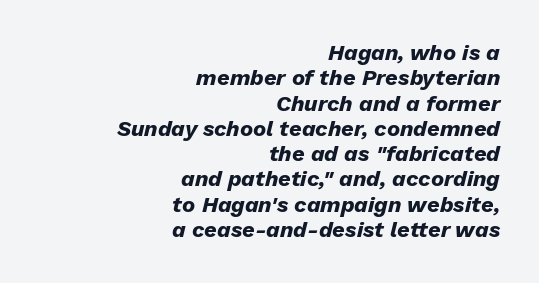
Q: Is the text bold? A: Yes.
Q: Is the text italic (slanted)? A: Yes, it leans right by about 13 degrees.
Q: Is the text underlined? A: No.
Q: How is the paragraph aligned? A: Right-aligned.
Q: Is the spacing between letters normal or unusually wide? A: Normal.
Q: Is the spacing between lines tight, normal or loose? A: Tight.
